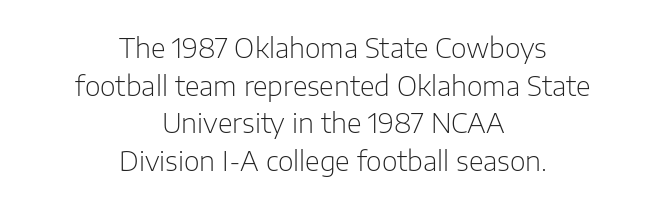
{"italic": "no", "bold": "no", "underline": "no", "align": "center", "line_spacing": "normal", "line_spacing_ratio": 1.39, "letter_spacing": "normal", "letter_spacing_em": 0.0, "glyph_px": 27}
